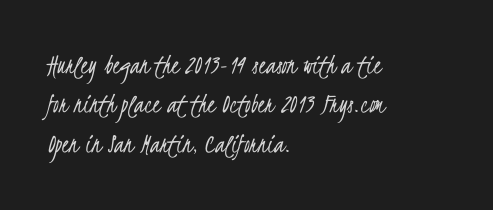
Q: Is the text bold? A: No.
Q: Is the typeface a serif or a sans-serif typeface? A: Sans-serif.
Q: Is the text underlined? A: No.
Q: How is the paragraph aligned? A: Left-aligned.
Q: Is the spacing between letters normal or unusually wide? A: Normal.
Q: Is the spacing between lines tight, normal or loose? A: Normal.
Q: Width (condensed, normal, or wide)? A: Condensed.
Q: Stroke contrast? A: Low.
Q: x-height? A: Small.
Q: Monospaced? A: No.
